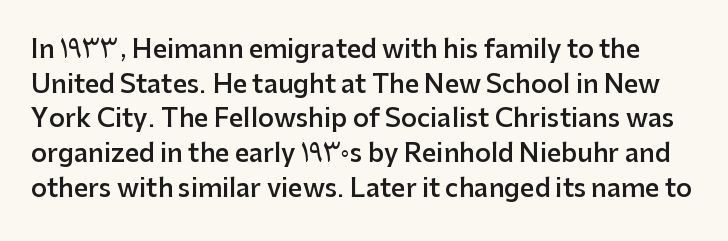
Q: Is the text bold? A: Semi-bold.
Q: Is the text italic (slanted)? A: No, it is upright.
Q: Is the text underlined? A: No.
Q: Is the spacing between letters normal or unusually wide? A: Normal.
Q: Is the spacing between lines tight, normal or loose? A: Normal.
